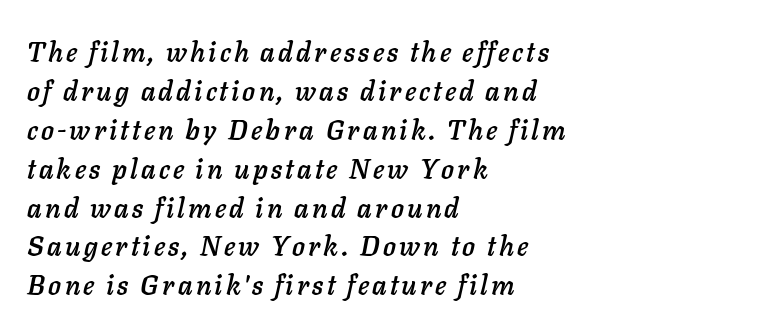
Q: Is the text italic (slanted)? A: Yes, it leans right by about 11 degrees.
Q: Is the text underlined? A: No.
Q: How is the paragraph aligned? A: Left-aligned.
Q: Is the spacing between lines tight, normal or loose? A: Normal.
